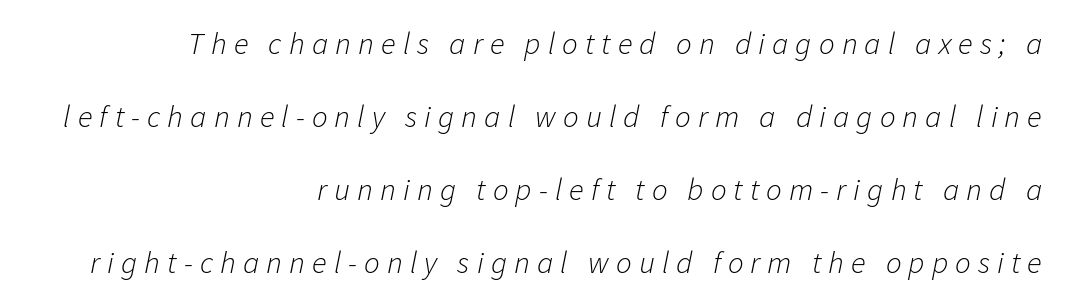
The image shows 31 px light type, italic (leaning right); set right-aligned, loose line spacing (2.36x), unusually wide letter spacing (+0.23 em), not underlined; low stroke contrast and a medium x-height.
